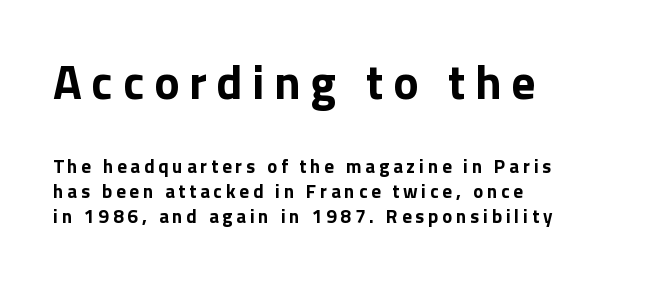
The image shows 48 px bold sans-serif type, upright; set left-aligned, normal line spacing (1.32x), unusually wide letter spacing (+0.2 em), not underlined; the first (top) block is 2.53x larger; low stroke contrast and a medium x-height.
